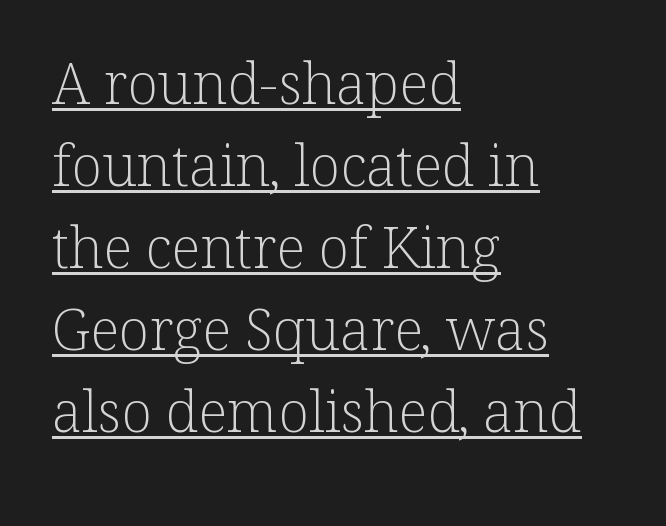
Q: Is the text bold? A: No.
Q: Is the text italic (slanted)? A: No, it is upright.
Q: Is the typeface a serif or a sans-serif typeface? A: Serif.
Q: Is the text underlined? A: Yes.
Q: How is the paragraph aligned? A: Left-aligned.
Q: Is the spacing between letters normal or unusually wide? A: Normal.
Q: Is the spacing between lines tight, normal or loose? A: Normal.
Q: Width (condensed, normal, or wide)? A: Normal.
Q: Stroke contrast? A: Low.
Q: x-height? A: Medium.
Q: Monospaced? A: No.
